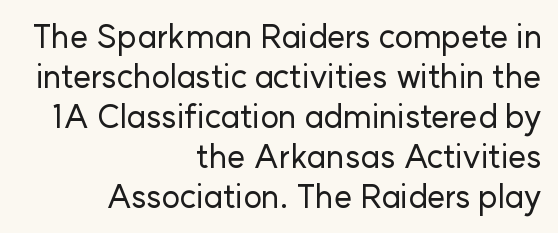
{"serif": "no", "italic": "no", "width": "normal", "stroke_contrast": "low", "x_height": "medium", "monospaced": "no", "underline": "no", "align": "right", "line_spacing": "normal", "line_spacing_ratio": 1.25, "letter_spacing": "normal", "letter_spacing_em": 0.0, "glyph_px": 32}
